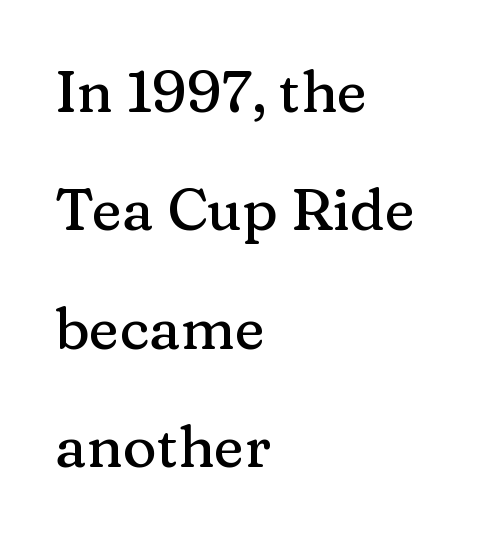
{"serif": "yes", "italic": "no", "width": "normal", "stroke_contrast": "medium", "x_height": "medium", "monospaced": "no", "underline": "no", "align": "left", "line_spacing": "loose", "line_spacing_ratio": 2.04, "letter_spacing": "normal", "letter_spacing_em": 0.0, "glyph_px": 58}
